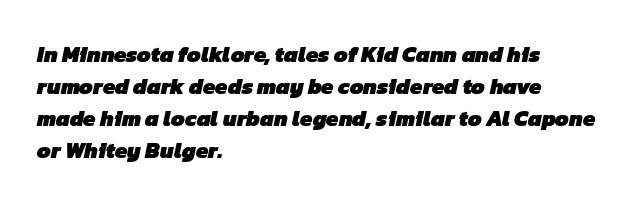
Q: Is the text bold? A: Yes.
Q: Is the text underlined? A: No.
Q: How is the paragraph aligned? A: Left-aligned.
Q: Is the spacing between letters normal or unusually wide? A: Normal.
Q: Is the spacing between lines tight, normal or loose? A: Normal.
